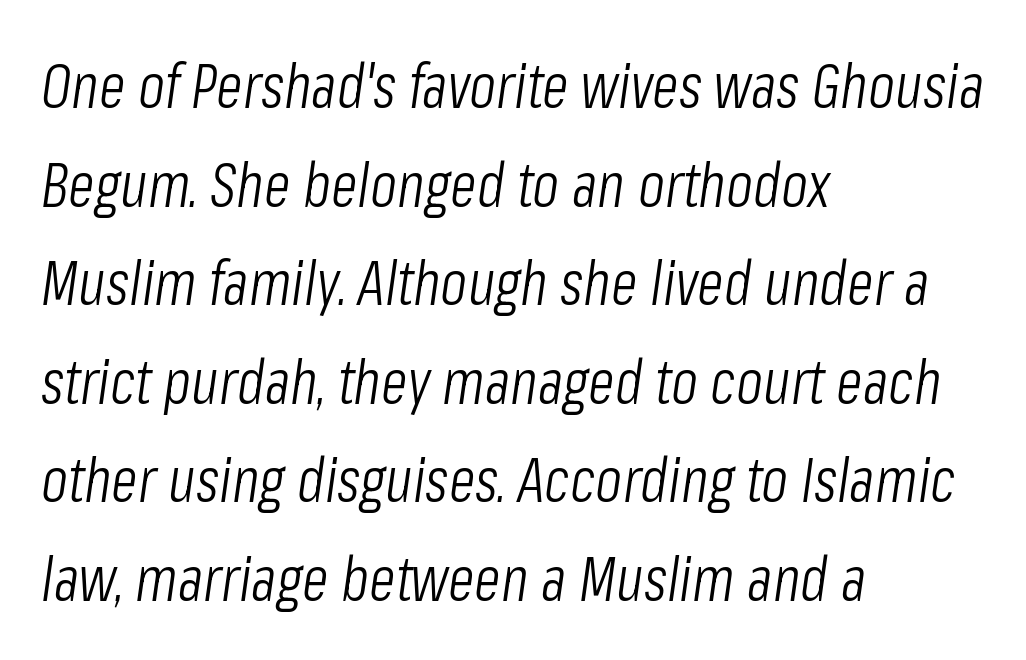
{"italic": "yes", "lean": "right", "slant_degrees": 8, "bold": "no", "weight": "light", "width": "condensed", "stroke_contrast": "low", "x_height": "medium", "monospaced": "no", "underline": "no", "align": "left", "line_spacing": "normal", "line_spacing_ratio": 1.59, "letter_spacing": "normal", "letter_spacing_em": 0.0, "glyph_px": 62}
